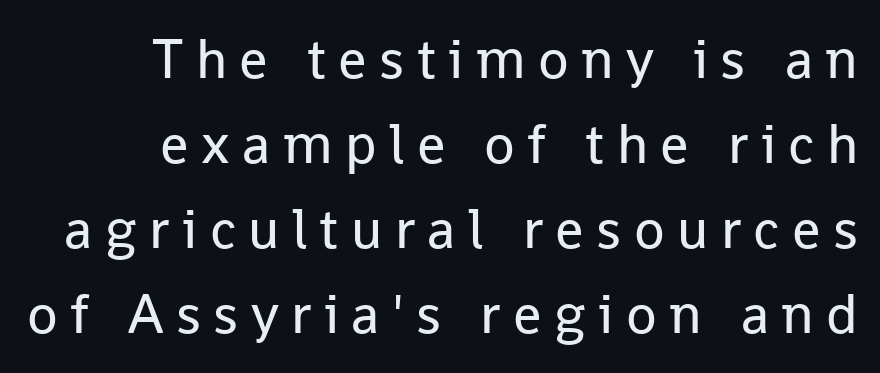
The typeface has the unassuming heft of standard copy or less. Between one letter and the next there's a generous, obvious gap. Notice how descenders clear the ascenders below comfortably — that's standard leading. This sample has the flowing, uneven cadence of proportional lettering. Italic: no, the glyphs are upright roman.
